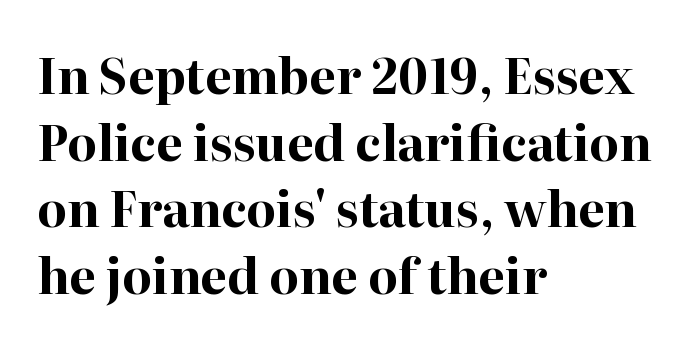
The image shows 48 px bold serif type, upright; set left-aligned, normal line spacing (1.39x), normal letter spacing, not underlined; high stroke contrast and a medium x-height.
